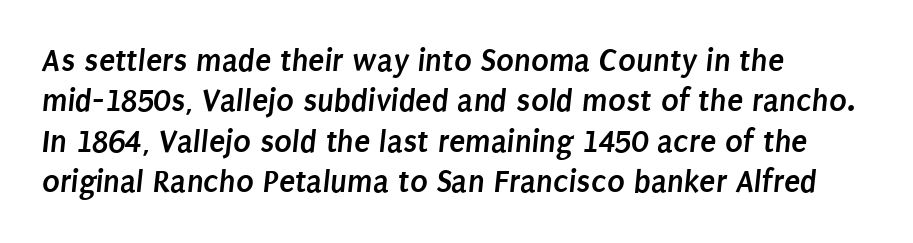
Q: Is the text bold? A: Yes.
Q: Is the typeface a serif or a sans-serif typeface? A: Sans-serif.
Q: Is the text underlined? A: No.
Q: How is the paragraph aligned? A: Left-aligned.
Q: Is the spacing between letters normal or unusually wide? A: Normal.
Q: Width (condensed, normal, or wide)? A: Condensed.
Q: Stroke contrast? A: Low.
Q: x-height? A: Large.
Q: Monospaced? A: No.
